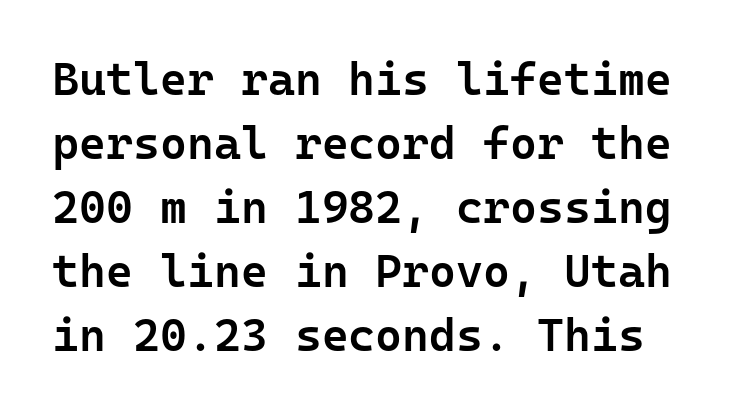
The image shows 46 px semibold sans-serif type, upright, monospaced; set normal line spacing (1.39x), normal letter spacing, not underlined; low stroke contrast and a medium x-height.
